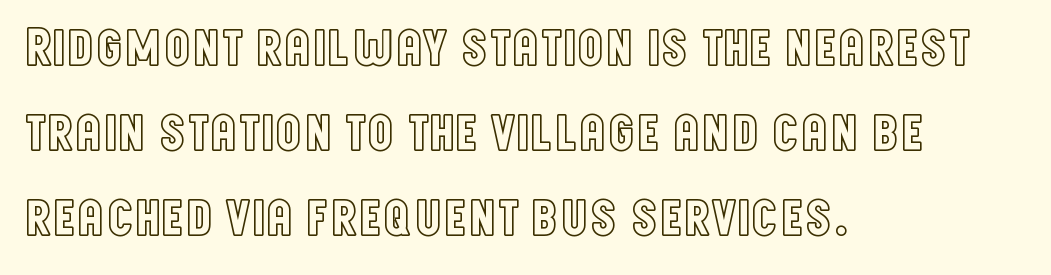
{"italic": "no", "width": "condensed", "x_height": "large", "monospaced": "no", "underline": "no", "align": "left", "line_spacing": "normal", "line_spacing_ratio": 1.57, "letter_spacing": "normal", "letter_spacing_em": 0.0, "glyph_px": 54}
